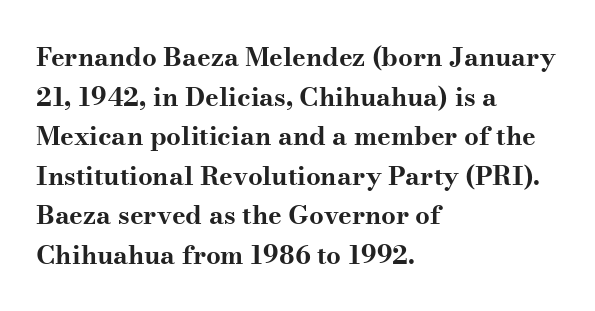
{"italic": "no", "bold": "yes", "underline": "no", "align": "left", "line_spacing": "normal", "line_spacing_ratio": 1.52, "letter_spacing": "normal", "letter_spacing_em": 0.0, "glyph_px": 26}
